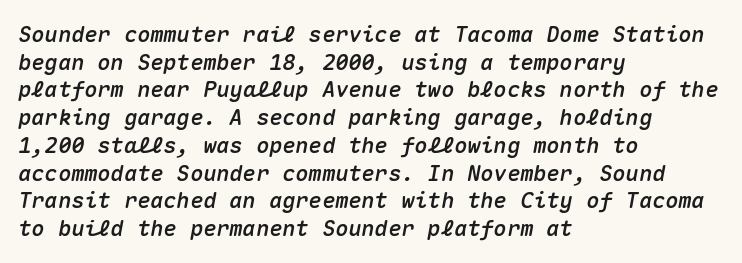
The image shows 22 px text type, italic (leaning right); set left-aligned, normal line spacing (1.26x), normal letter spacing, not underlined.
